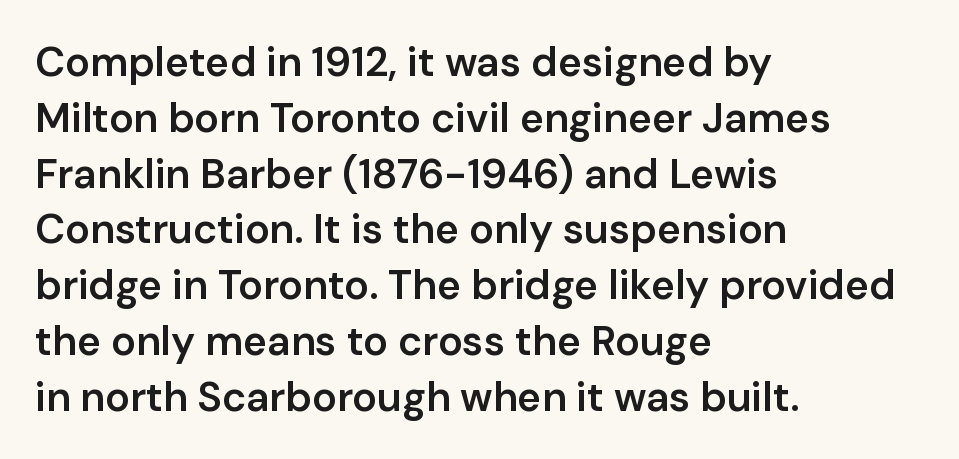
{"serif": "no", "italic": "no", "bold": "semi", "weight": "semibold", "width": "normal", "stroke_contrast": "low", "x_height": "medium", "monospaced": "no", "underline": "no", "align": "left", "line_spacing": "normal", "line_spacing_ratio": 1.36, "letter_spacing": "normal", "letter_spacing_em": 0.0, "glyph_px": 41}
